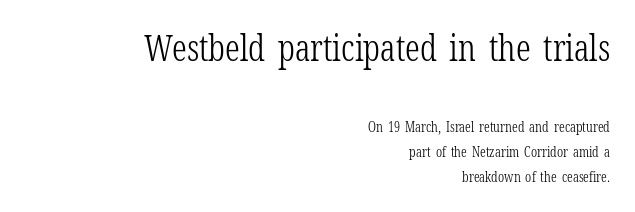
The image shows 36 px light, condensed serif type, upright; set right-aligned, line spacing 1.78x, normal letter spacing, not underlined; the first (top) block is 2.57x larger; low stroke contrast and a medium x-height.
